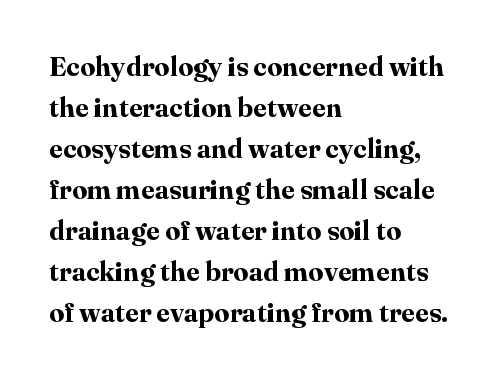
The image shows 27 px bold type, upright; set left-aligned, normal line spacing (1.52x), normal letter spacing, not underlined.
